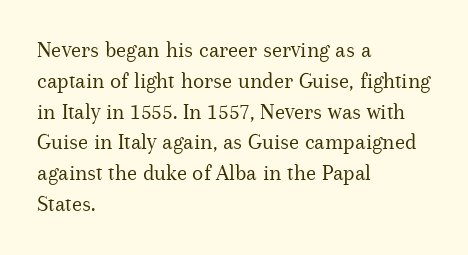
The image shows 23 px text type, upright; set left-aligned, normal line spacing (1.34x), normal letter spacing, not underlined.
